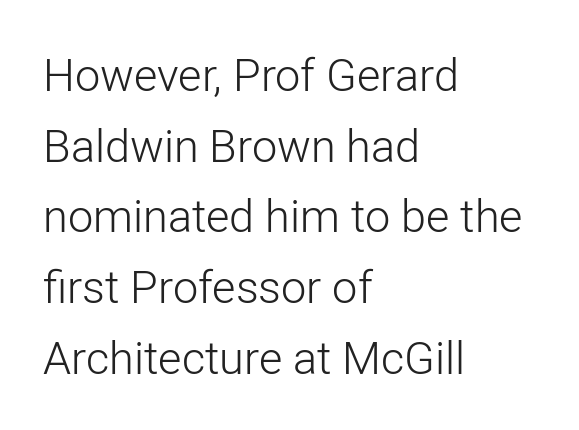
Casual observation: everything's shoved over to the left. Is the letter spacing exaggerated? No — it looks like the ordinary default. Descenders are the only things crossing below the line. Weight class: somewhere from thin through regular. Typographically, this falls in the sans-serif category.
